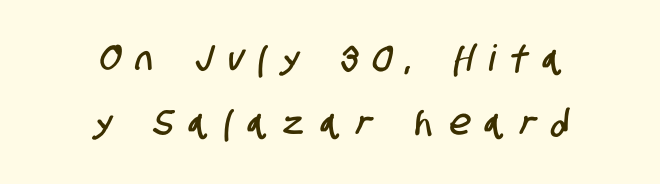
Check under the words: just untouched page. Does the type have serifs? No, each stem ends abruptly. One-word summary of the alignment: center. The rendering uses natural spacing where letterforms have individual widths.
